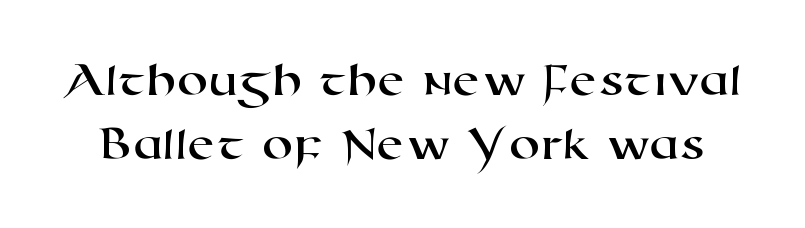
{"serif": "no", "width": "wide", "stroke_contrast": "high", "x_height": "medium", "monospaced": "no", "underline": "no", "line_spacing": "normal", "line_spacing_ratio": 1.29, "letter_spacing": "normal", "letter_spacing_em": 0.0, "glyph_px": 50}
